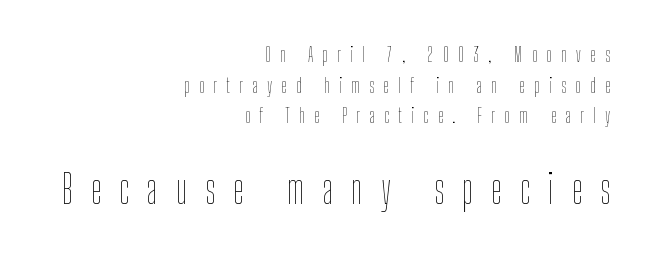
The image shows 39 px thin, condensed type, upright; set right-aligned, normal line spacing (1.53x), unusually wide letter spacing (+0.46 em), not underlined; the second (bottom) block is 1.95x larger; low stroke contrast and a medium x-height.
